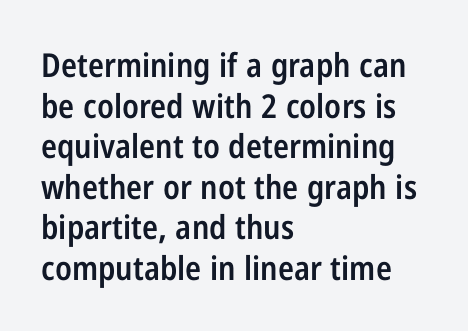
A student would call this left alignment; a typographer would say flush left, rag right. Check where the strokes stop: nothing finishes them off — pure sans. The letters stand straight up with perfectly vertical stems. Tracking here is standard; glyphs follow each other at the usual distance.
